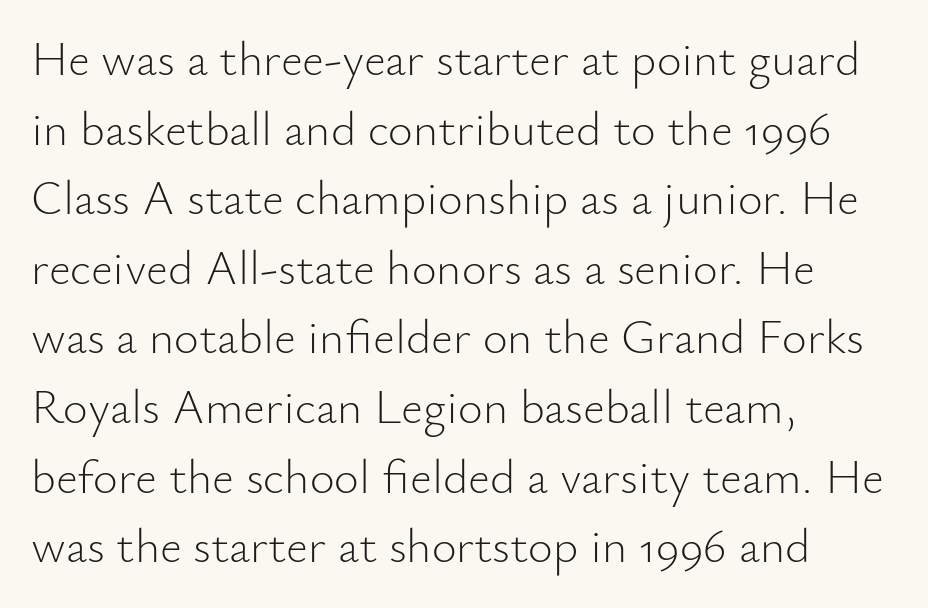
Q: Is the text bold? A: No.
Q: Is the text italic (slanted)? A: No, it is upright.
Q: Is the typeface a serif or a sans-serif typeface? A: Sans-serif.
Q: Is the text underlined? A: No.
Q: How is the paragraph aligned? A: Left-aligned.
Q: Is the spacing between letters normal or unusually wide? A: Normal.
Q: Is the spacing between lines tight, normal or loose? A: Normal.
Q: Width (condensed, normal, or wide)? A: Normal.
Q: Stroke contrast? A: Low.
Q: x-height? A: Small.
Q: Monospaced? A: No.
